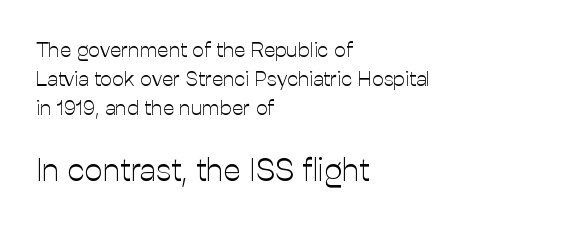
The image shows 32 px light sans-serif type, upright; set left-aligned, normal line spacing (1.38x), normal letter spacing, not underlined; the second (bottom) block is 1.52x larger; low stroke contrast and a medium x-height.
